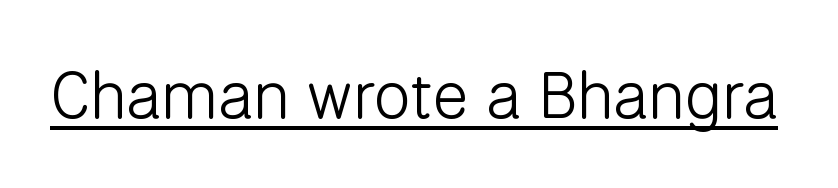
{"serif": "no", "italic": "no", "bold": "no", "weight": "light", "width": "normal", "stroke_contrast": "low", "x_height": "medium", "monospaced": "no", "underline": "yes", "letter_spacing": "normal", "letter_spacing_em": 0.0, "glyph_px": 66}
